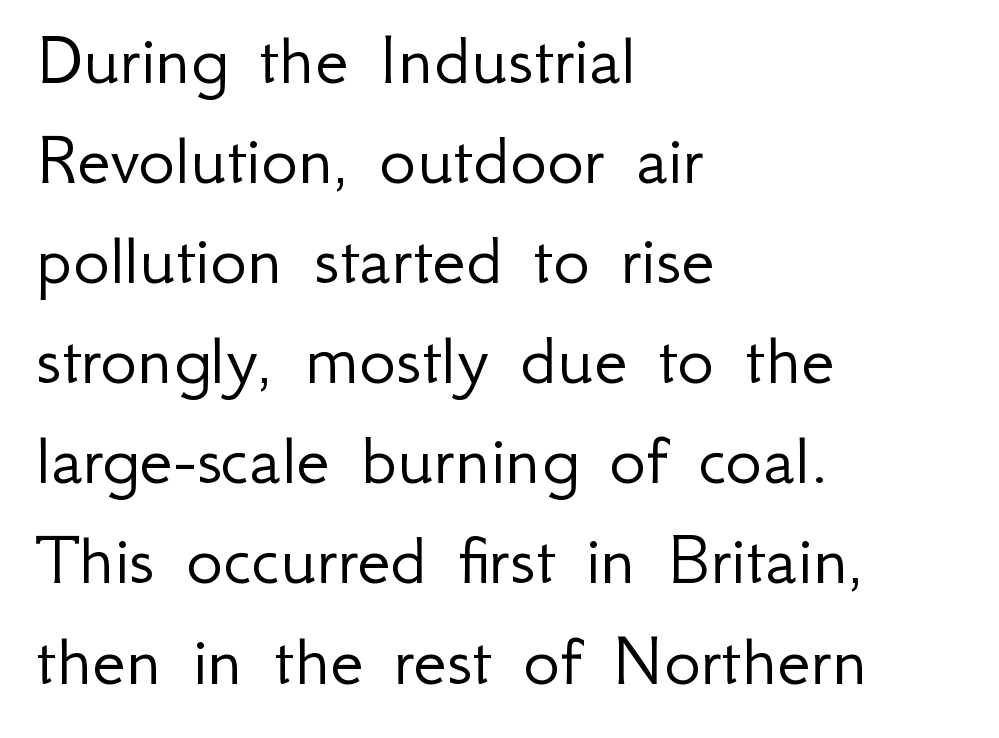
Q: Is the text bold? A: No.
Q: Is the text italic (slanted)? A: No, it is upright.
Q: Is the typeface a serif or a sans-serif typeface? A: Sans-serif.
Q: Is the text underlined? A: No.
Q: How is the paragraph aligned? A: Left-aligned.
Q: Is the spacing between letters normal or unusually wide? A: Normal.
Q: Is the spacing between lines tight, normal or loose? A: Normal.
Q: Width (condensed, normal, or wide)? A: Normal.
Q: Stroke contrast? A: Low.
Q: x-height? A: Small.
Q: Monospaced? A: No.
